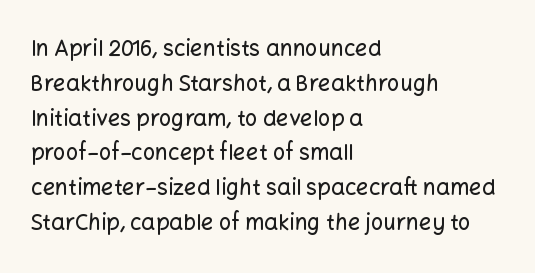
The letters stand straight up with perfectly vertical stems. The strip under each line holds only bare page. Each new line begins a customary step beneath the previous one. Inter-character spacing is left at the font's built-in metrics. The paragraph shown leans on its left margin.
